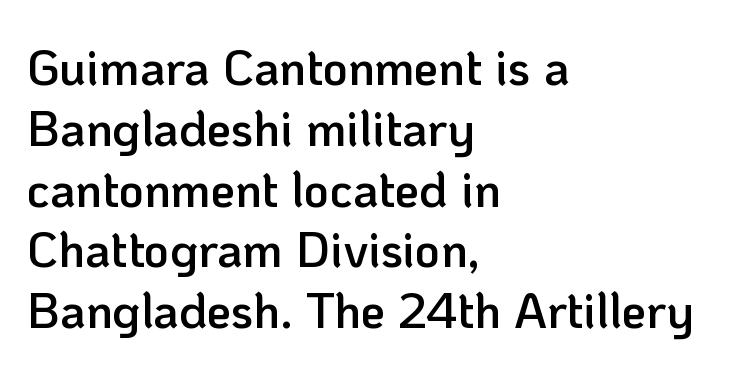
Each glyph is drawn with semibold strokes, heavier than normal yet not fully bold. Left-aligned paragraph, ragged on the right. Looks like regular typesetting: each glyph gets only the width it needs. Type without underlining. These lines are composed in type without serifs.
